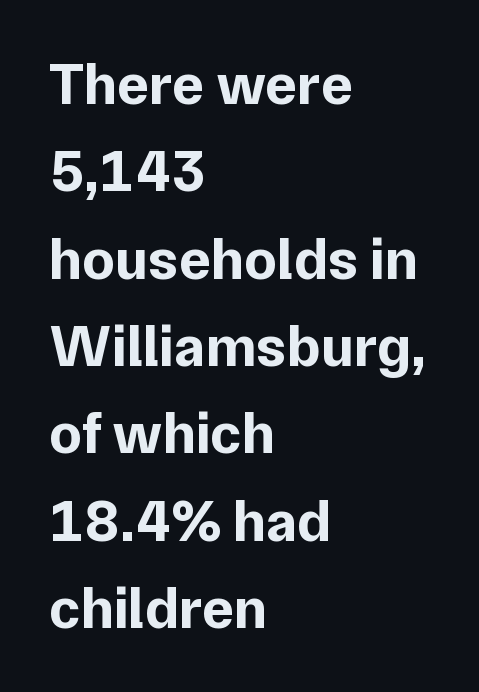
Q: Is the text bold? A: Yes.
Q: Is the text italic (slanted)? A: No, it is upright.
Q: Is the typeface a serif or a sans-serif typeface? A: Sans-serif.
Q: Is the text underlined? A: No.
Q: How is the paragraph aligned? A: Left-aligned.
Q: Is the spacing between letters normal or unusually wide? A: Normal.
Q: Is the spacing between lines tight, normal or loose? A: Normal.
Q: Width (condensed, normal, or wide)? A: Normal.
Q: Stroke contrast? A: Low.
Q: x-height? A: Medium.
Q: Monospaced? A: No.
